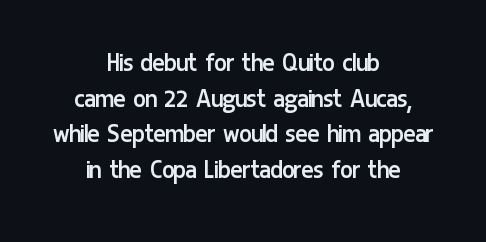
Tracking value appears to be zero — textbook default spacing. No letter is thick-stroked: the sample isn't bold. The rendering shows plain stroke endings on the letterforms — a sans-serif design. Teacher's note: observe the equal gaps on both sides — that is centered alignment.
